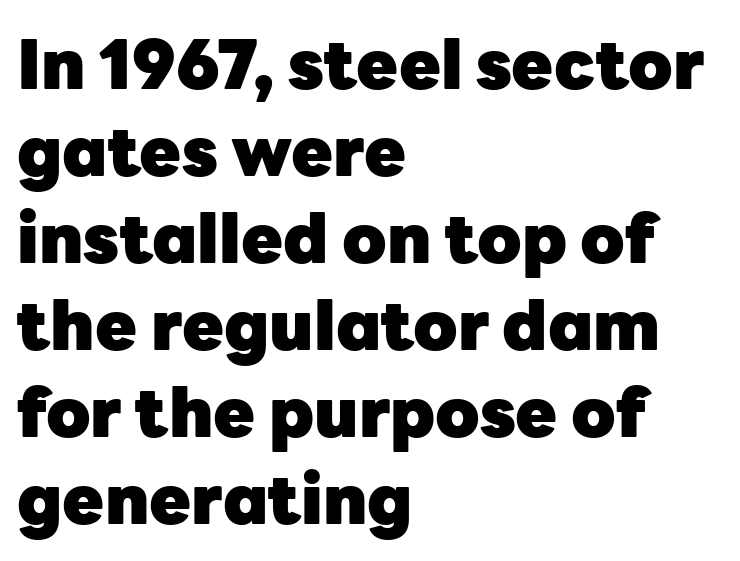
{"serif": "no", "italic": "no", "bold": "yes", "weight": "heavy", "width": "normal", "stroke_contrast": "low", "x_height": "medium", "monospaced": "no", "underline": "no", "align": "left", "line_spacing": "normal", "line_spacing_ratio": 1.28, "letter_spacing": "normal", "letter_spacing_em": 0.0, "glyph_px": 68}
